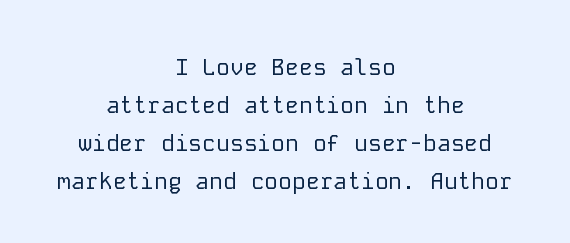
The image shows 23 px text type, upright; set centered, normal line spacing (1.65x), normal letter spacing, not underlined.
